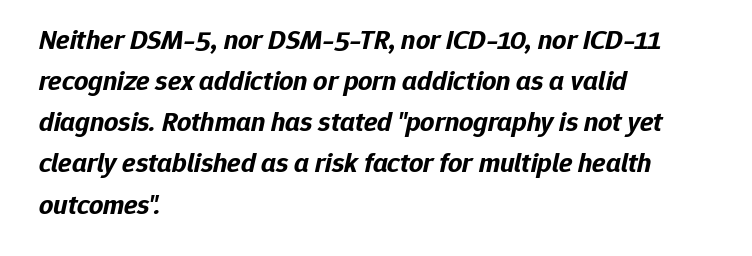
{"italic": "yes", "lean": "right", "slant_degrees": 12, "bold": "yes", "weight": "bold", "width": "normal", "stroke_contrast": "low", "x_height": "medium", "monospaced": "no", "underline": "no", "align": "left", "line_spacing": "normal", "line_spacing_ratio": 1.47, "letter_spacing": "normal", "letter_spacing_em": 0.0, "glyph_px": 28}
